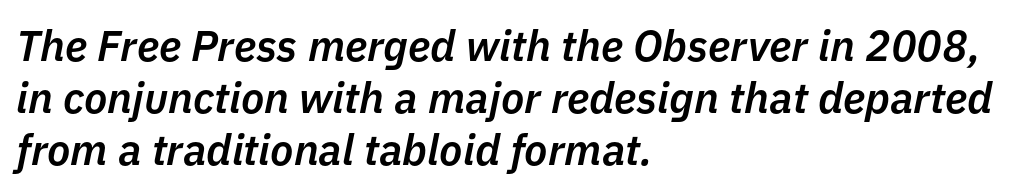
The image shows 43 px semibold type, italic (leaning right); set left-aligned, line spacing 1.21x, normal letter spacing, not underlined; low stroke contrast and a medium x-height.
